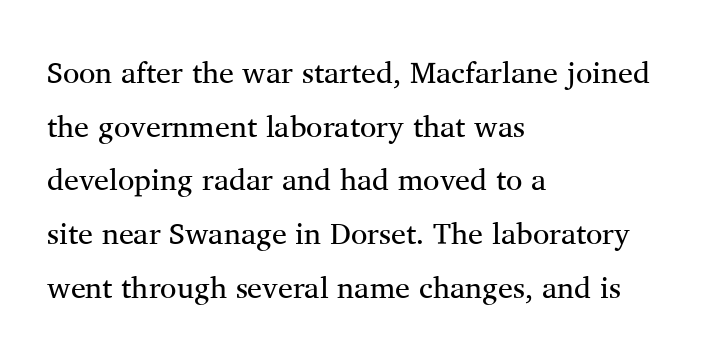
{"serif": "yes", "italic": "no", "bold": "no", "weight": "regular", "width": "normal", "stroke_contrast": "medium", "x_height": "medium", "monospaced": "no", "underline": "no", "align": "left", "line_spacing_ratio": 1.79, "letter_spacing": "normal", "letter_spacing_em": 0.0, "glyph_px": 30}
